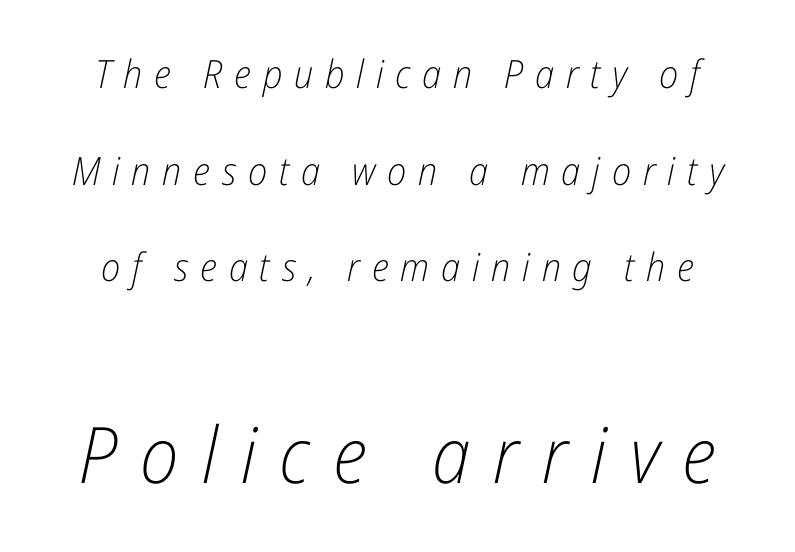
The image shows 78 px light, condensed type, italic (leaning right); set loose line spacing (2.48x), unusually wide letter spacing (+0.3 em), not underlined; the second (bottom) block is 2.0x larger; low stroke contrast and a medium x-height.
